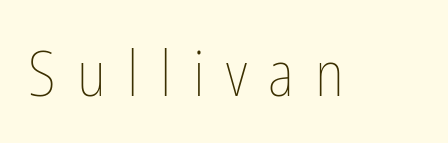
The baseline area is clear. The font sits on the lighter half of the weight spectrum, regular included. Proportional: the letters do not fall into vertical columns. Words appear elongated and porous because spacing is wide.
